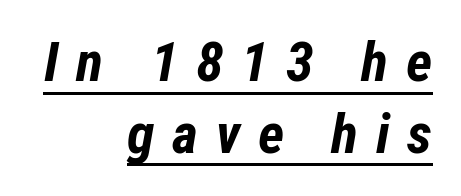
Q: Is the text bold? A: Yes.
Q: Is the text italic (slanted)? A: Yes, it leans right by about 12 degrees.
Q: Is the text underlined? A: Yes.
Q: How is the paragraph aligned? A: Right-aligned.
Q: Is the spacing between letters normal or unusually wide? A: Unusually wide.
Q: Is the spacing between lines tight, normal or loose? A: Normal.
Q: Width (condensed, normal, or wide)? A: Condensed.
Q: Stroke contrast? A: Low.
Q: x-height? A: Medium.
Q: Monospaced? A: No.
